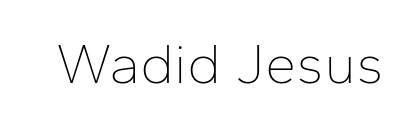
{"serif": "no", "italic": "no", "bold": "no", "weight": "thin", "width": "normal", "stroke_contrast": "low", "x_height": "medium", "monospaced": "no", "underline": "no", "letter_spacing": "normal", "letter_spacing_em": 0.0, "glyph_px": 56}
